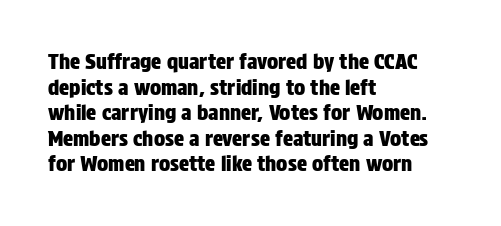
Line beginnings align vertically; line endings do not. Posture: vertical. A typesetter would call this zero additional tracking. The baseline area is clear.
